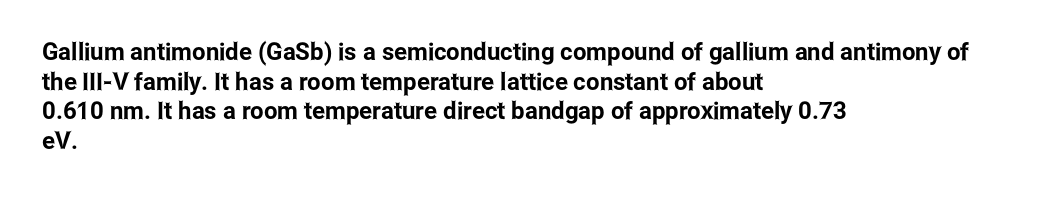
The rag falls on the right side of this text block. This sample uses an upright cut, with every glyph sitting square on the baseline. This sample uses plain, unmodified letter spacing. The strip under each line holds only bare page.
